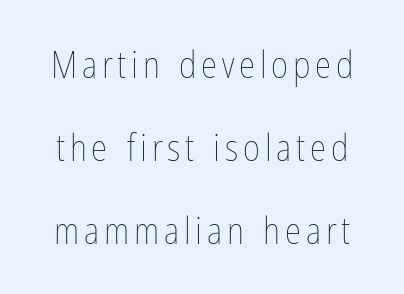
{"italic": "no", "bold": "no", "weight": "thin", "width": "condensed", "stroke_contrast": "low", "x_height": "medium", "monospaced": "no", "underline": "no", "line_spacing": "loose", "line_spacing_ratio": 2.25, "glyph_px": 37}
